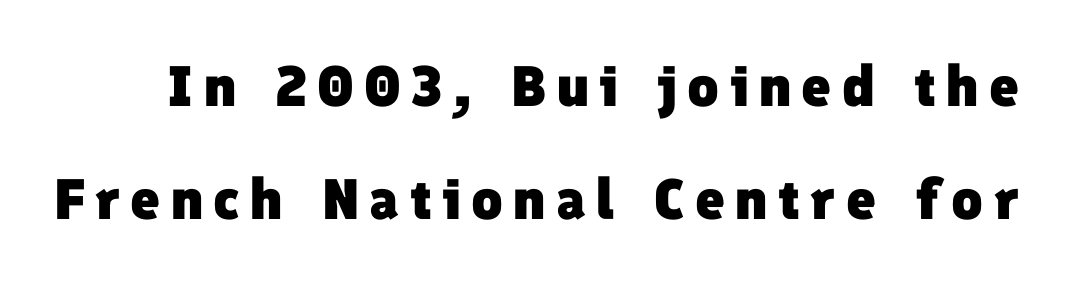
{"serif": "no", "bold": "yes", "weight": "heavy", "width": "normal", "stroke_contrast": "low", "x_height": "medium", "monospaced": "no", "underline": "no", "line_spacing": "loose", "line_spacing_ratio": 1.99, "glyph_px": 57}
